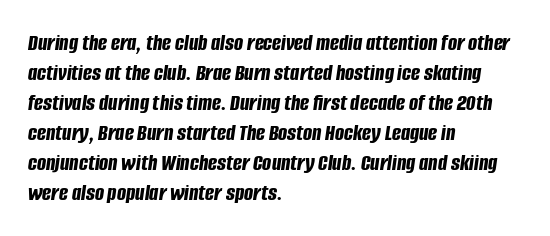
Q: Is the text bold? A: Yes.
Q: Is the text italic (slanted)? A: Yes, it leans right by about 8 degrees.
Q: Is the text underlined? A: No.
Q: How is the paragraph aligned? A: Left-aligned.
Q: Is the spacing between letters normal or unusually wide? A: Normal.
Q: Is the spacing between lines tight, normal or loose? A: Normal.
